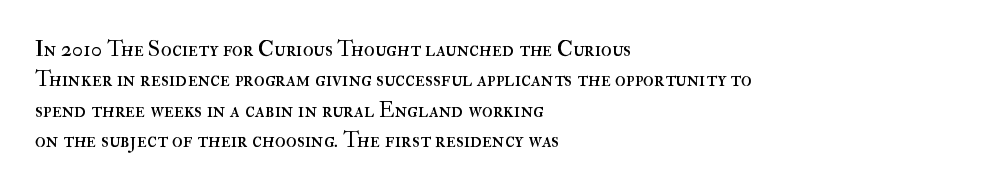
{"italic": "no", "bold": "no", "underline": "no", "align": "left", "line_spacing": "normal", "line_spacing_ratio": 1.38, "letter_spacing": "normal", "letter_spacing_em": 0.0, "glyph_px": 22}
